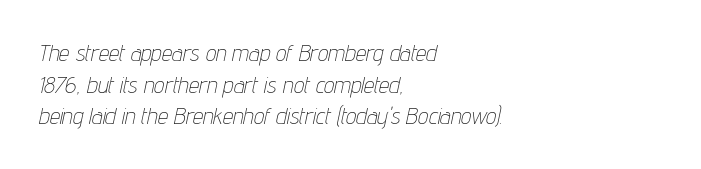
{"italic": "yes", "lean": "right", "slant_degrees": 12, "bold": "no", "underline": "no", "align": "left", "line_spacing": "normal", "line_spacing_ratio": 1.37, "letter_spacing": "normal", "letter_spacing_em": 0.0, "glyph_px": 23}
